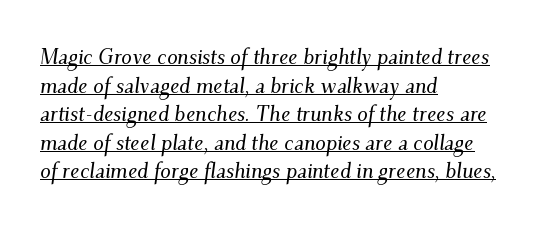
Look at the tracking — it's just the regular setting, nothing added. Left-aligned paragraph, ragged on the right. In terms of posture, this sample is oblique. Quick note: interline space is typical. What decoration does the sample have? An underline.
